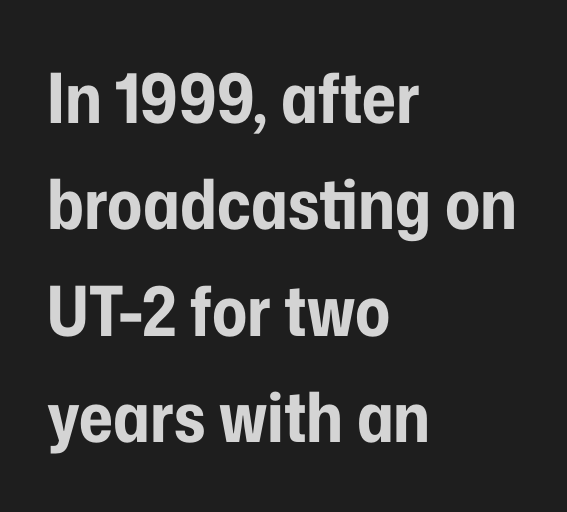
Q: Is the text bold? A: Yes.
Q: Is the text italic (slanted)? A: No, it is upright.
Q: Is the typeface a serif or a sans-serif typeface? A: Sans-serif.
Q: Is the text underlined? A: No.
Q: How is the paragraph aligned? A: Left-aligned.
Q: Is the spacing between letters normal or unusually wide? A: Normal.
Q: Is the spacing between lines tight, normal or loose? A: Normal.
Q: Width (condensed, normal, or wide)? A: Condensed.
Q: Stroke contrast? A: Low.
Q: x-height? A: Medium.
Q: Monospaced? A: No.
